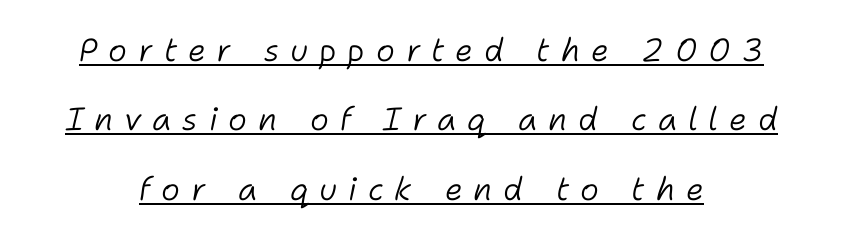
The image shows 32 px light type, italic (leaning right); set centered, loose line spacing (2.17x), unusually wide letter spacing (+0.34 em), underlined; low stroke contrast and a medium x-height.
